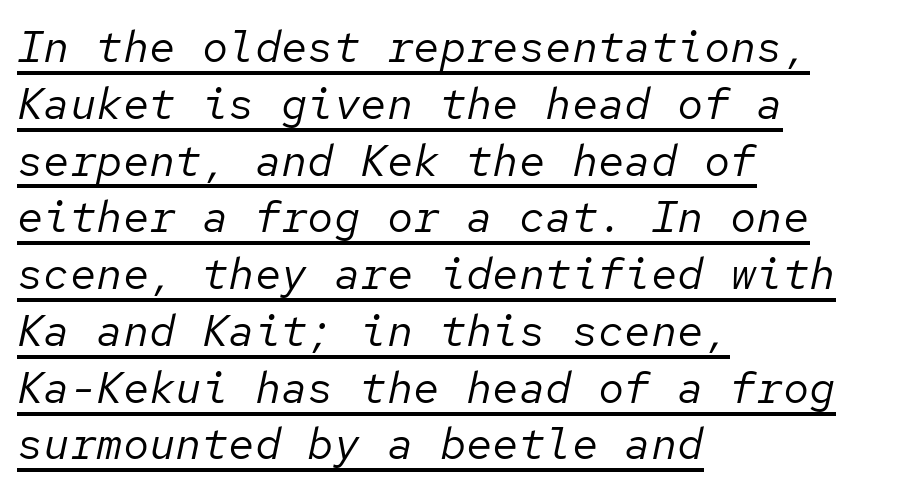
Q: Is the text bold? A: No.
Q: Is the text italic (slanted)? A: Yes, it leans right by about 12 degrees.
Q: Is the text underlined? A: Yes.
Q: How is the paragraph aligned? A: Left-aligned.
Q: Is the spacing between letters normal or unusually wide? A: Normal.
Q: Is the spacing between lines tight, normal or loose? A: Normal.
Q: Width (condensed, normal, or wide)? A: Normal.
Q: Stroke contrast? A: Low.
Q: x-height? A: Medium.
Q: Monospaced? A: Yes.
